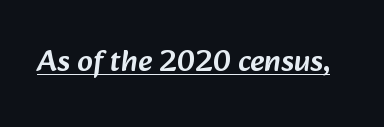
Q: Is the typeface a serif or a sans-serif typeface? A: Sans-serif.
Q: Is the text underlined? A: Yes.
Q: Is the spacing between letters normal or unusually wide? A: Normal.
Q: Width (condensed, normal, or wide)? A: Normal.
Q: Stroke contrast? A: Low.
Q: x-height? A: Medium.
Q: Monospaced? A: No.
